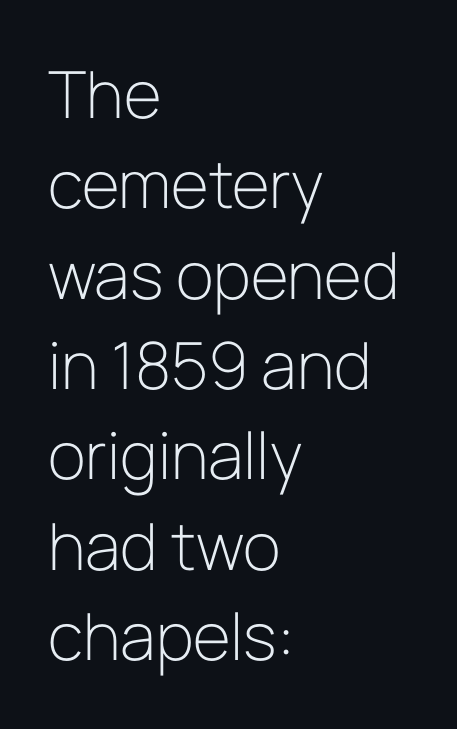
These lines are rendered in a variable-pitch font. Line spacing here is normal. Caption: face not bold, strokes unweighted. Students, note that the glyphs here touch the page at normal intervals. The text was rendered using a sans face with plain stroke endings. In CSS terms this would be text-align: left.
